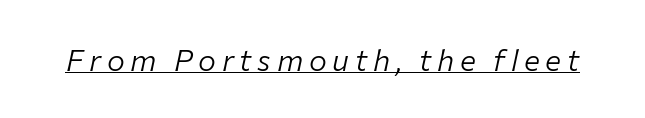
If you drew a line through each stem, it would be angled. Note the varied advance widths — an 'i' is clearly narrower than an 'm'. The letterforms sit at book weight or below. Is there an underline? Yes — a line sits under the letters.
